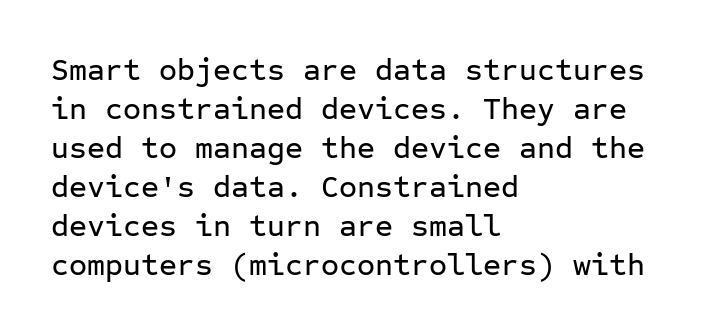
The image shows 31 px sans-serif type, upright, monospaced; set left-aligned, normal line spacing (1.26x), normal letter spacing, not underlined; low stroke contrast and a medium x-height.
